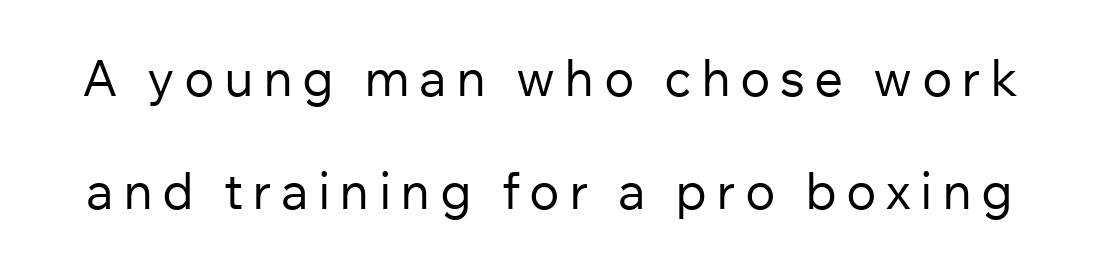
The type sits square on the baseline with zero lean. A light-to-regular cut is what we see here. Reading down the column, the eye jumps a long way to each next line. Serifs: no, the terminals of the letterforms are clean.
